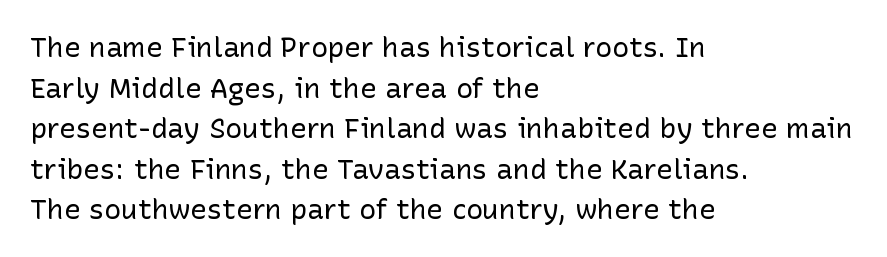
The image shows 28 px regular-weight sans-serif type, upright; set left-aligned, normal line spacing (1.45x), normal letter spacing, not underlined; low stroke contrast and a medium x-height.
